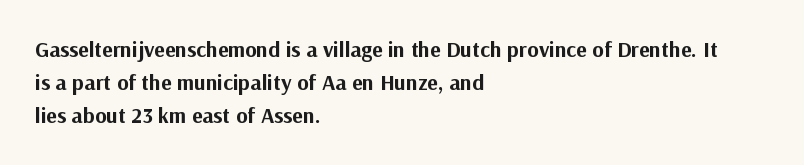
{"italic": "no", "bold": "yes", "underline": "no", "align": "left", "line_spacing": "normal", "line_spacing_ratio": 1.51, "letter_spacing": "normal", "letter_spacing_em": 0.0, "glyph_px": 22}
